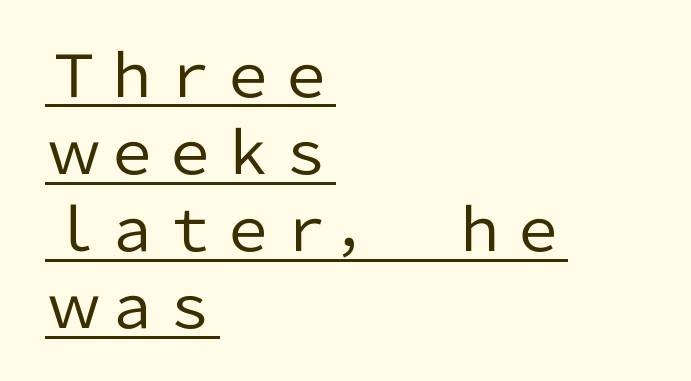
Q: Is the text bold? A: No.
Q: Is the text italic (slanted)? A: No, it is upright.
Q: Is the typeface a serif or a sans-serif typeface? A: Sans-serif.
Q: Is the text underlined? A: Yes.
Q: How is the paragraph aligned? A: Left-aligned.
Q: Is the spacing between letters normal or unusually wide? A: Normal.
Q: Is the spacing between lines tight, normal or loose? A: Normal.
Q: Width (condensed, normal, or wide)? A: Normal.
Q: Stroke contrast? A: Low.
Q: x-height? A: Medium.
Q: Monospaced? A: No.
